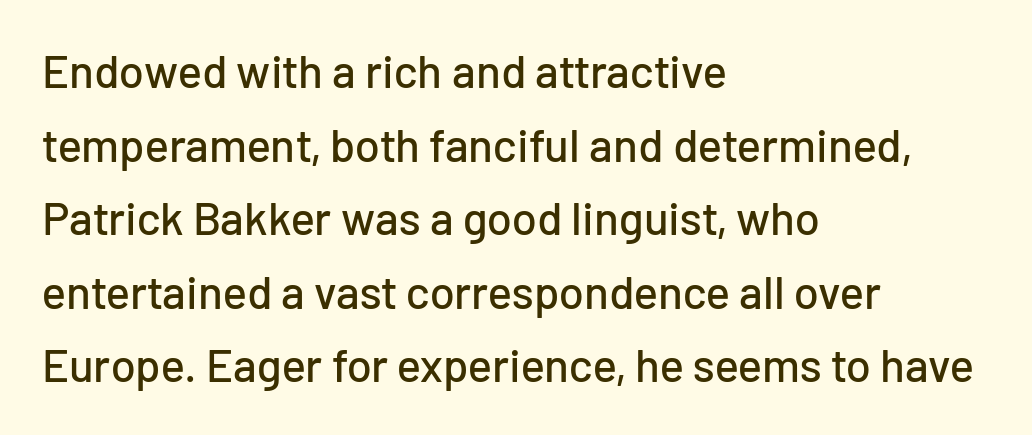
Q: Is the text italic (slanted)? A: No, it is upright.
Q: Is the typeface a serif or a sans-serif typeface? A: Sans-serif.
Q: Is the text underlined? A: No.
Q: How is the paragraph aligned? A: Left-aligned.
Q: Is the spacing between letters normal or unusually wide? A: Normal.
Q: Is the spacing between lines tight, normal or loose? A: Normal.
Q: Width (condensed, normal, or wide)? A: Normal.
Q: Stroke contrast? A: Low.
Q: x-height? A: Medium.
Q: Monospaced? A: No.
